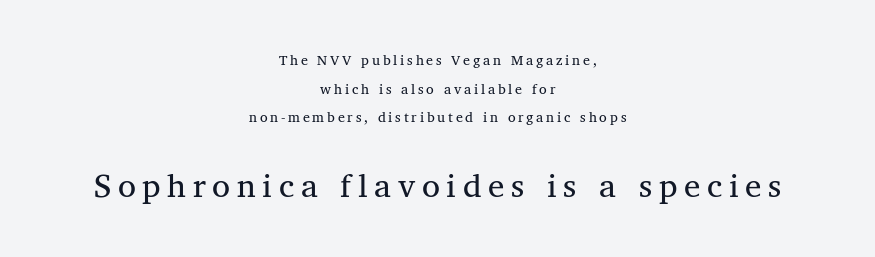
The image shows 33 px regular-weight serif type, upright; set centered, loose line spacing (2.05x), unusually wide letter spacing (+0.2 em), not underlined; the second (bottom) block is 2.36x larger; medium stroke contrast and a medium x-height.
